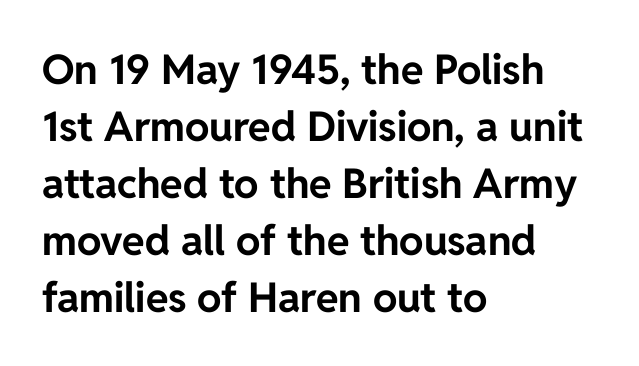
The image shows 41 px bold sans-serif type, upright; set left-aligned, normal line spacing (1.39x), normal letter spacing, not underlined; low stroke contrast and a medium x-height.
